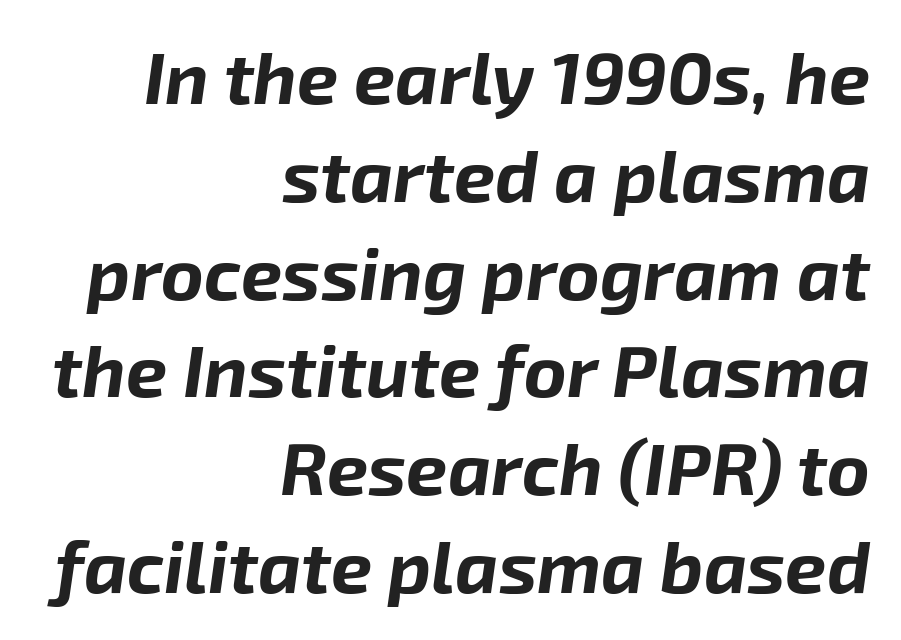
Is the letter spacing exaggerated? No — it looks like the ordinary default. This block has exactly the height ordinary leading produces. Spacing verdict: proportional, widths tailored to each character. This rendering uses right alignment, leaving the left contour irregular. The area under the type is left untouched. Heavy-handed strokes throughout: this text is bold.
